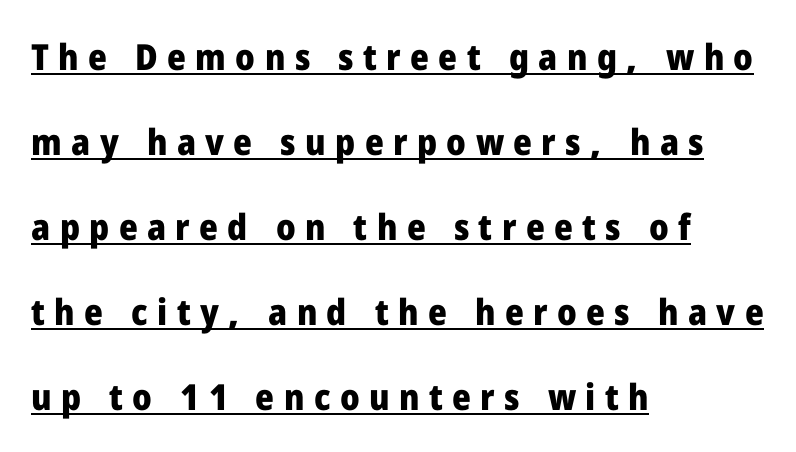
The letters stand straight up with perfectly vertical stems. The type is letterspaced generously, with wide tracking. This rendering employs a face without finishing strokes, i.e., a sans-serif. Horizontal bands of white between lines are thick stripes.
